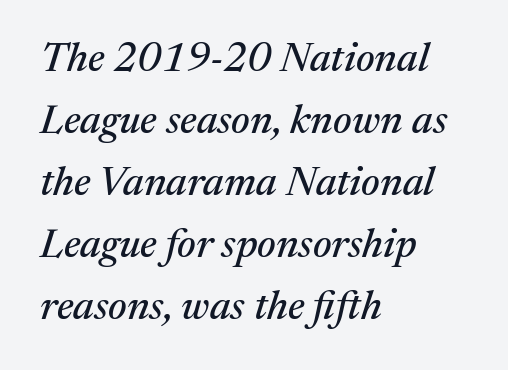
The gap between lines stays unmarked. Would a proofreader flag this as italicized? Yes. Short note: letters normally spaced. Line beginnings align vertically; line endings do not.
